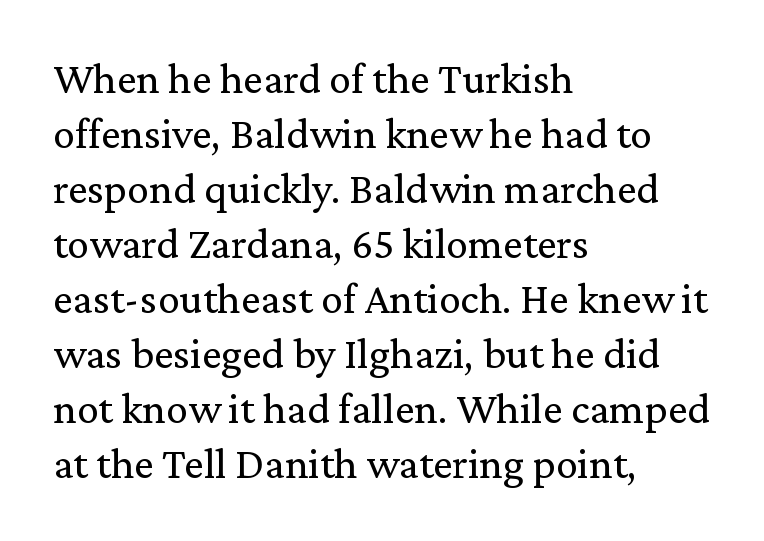
Tracking value appears to be zero — textbook default spacing. Is the stroke heavy? The answer is a plain regular-or-lighter. The vertical gap from one line to the next is medium. It's the straight-up-and-down kind of type. Bare-footed words on every line.
